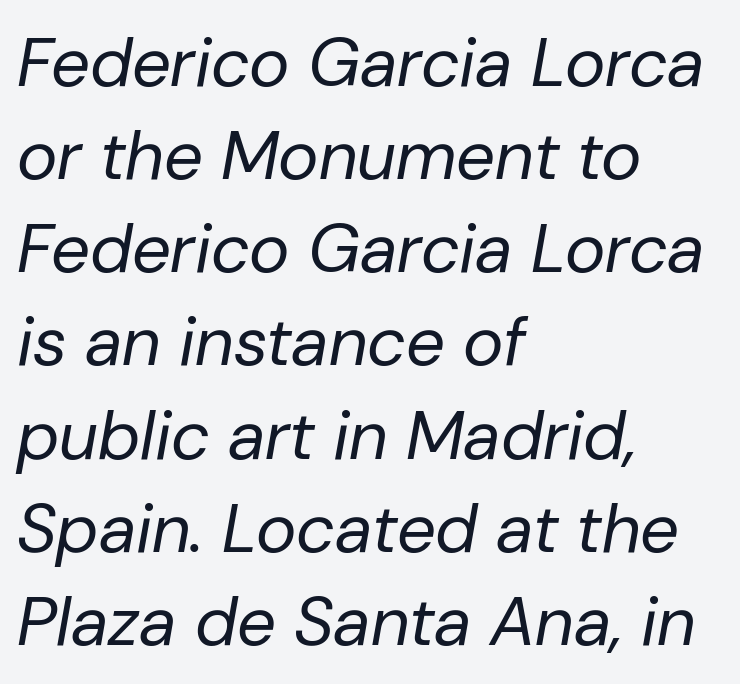
Q: Is the text bold? A: No.
Q: Is the text italic (slanted)? A: Yes, it leans right by about 10 degrees.
Q: Is the text underlined? A: No.
Q: How is the paragraph aligned? A: Left-aligned.
Q: Is the spacing between letters normal or unusually wide? A: Normal.
Q: Is the spacing between lines tight, normal or loose? A: Normal.
Q: Width (condensed, normal, or wide)? A: Normal.
Q: Stroke contrast? A: Low.
Q: x-height? A: Medium.
Q: Monospaced? A: No.
